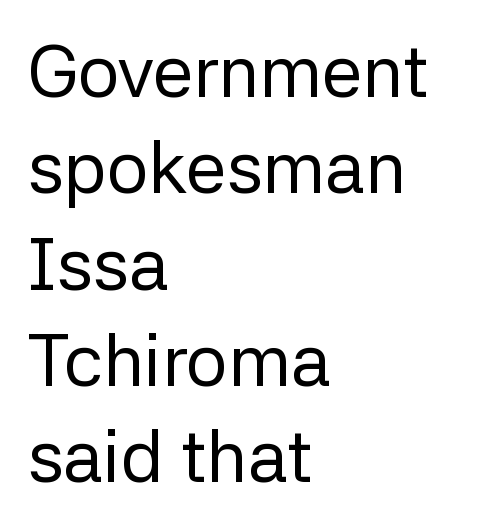
The image shows 73 px regular-weight sans-serif type, upright; set left-aligned, normal line spacing (1.32x), normal letter spacing, not underlined; low stroke contrast and a medium x-height.
